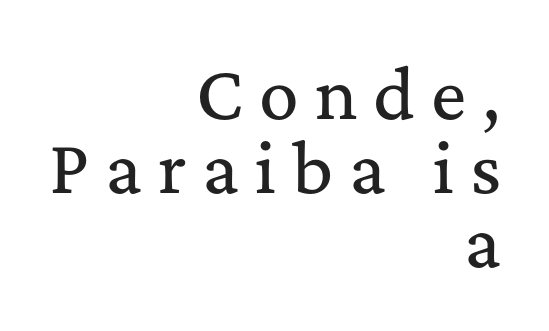
The image shows 66 px serif type, upright; set right-aligned, tight line spacing (1.12x), unusually wide letter spacing (+0.24 em), not underlined; medium stroke contrast and a medium x-height.
